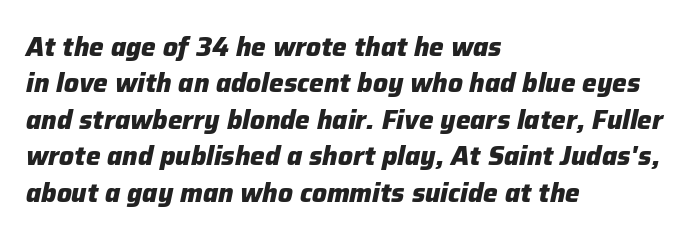
{"italic": "yes", "lean": "right", "slant_degrees": 12, "bold": "yes", "underline": "no", "align": "left", "line_spacing": "normal", "line_spacing_ratio": 1.4, "letter_spacing": "normal", "letter_spacing_em": 0.0, "glyph_px": 26}
